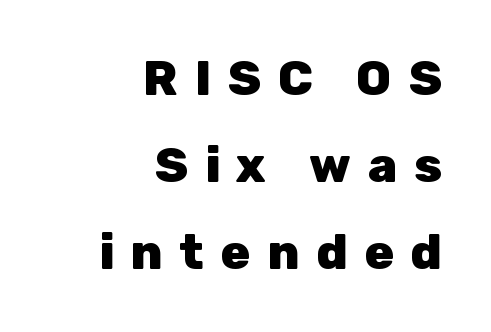
The image shows 49 px heavy sans-serif type, upright; set right-aligned, line spacing 1.78x, unusually wide letter spacing (+0.34 em), not underlined; low stroke contrast and a medium x-height.
